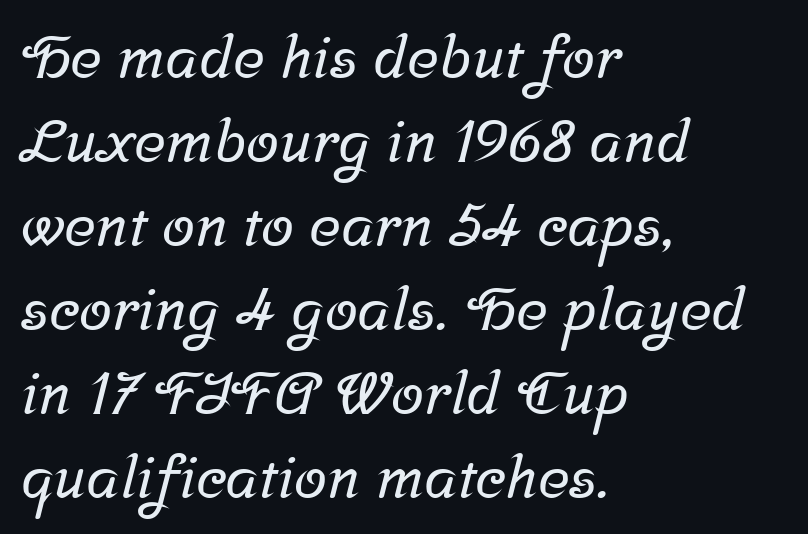
The image shows 60 px text type; set left-aligned, normal line spacing (1.4x), normal letter spacing, not underlined; low stroke contrast and a medium x-height.
